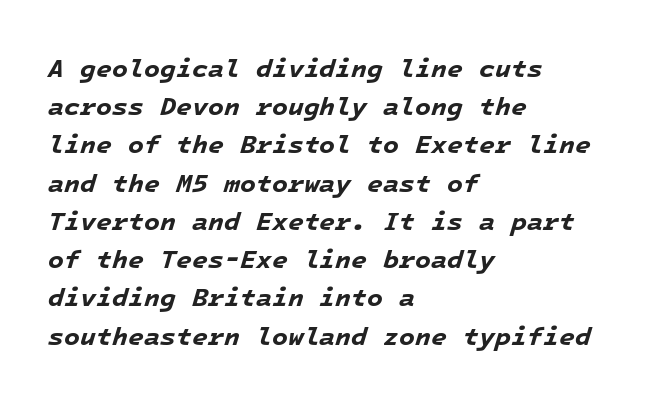
{"italic": "yes", "lean": "right", "slant_degrees": 16, "bold": "yes", "underline": "no", "align": "left", "line_spacing": "normal", "line_spacing_ratio": 1.47, "letter_spacing": "normal", "letter_spacing_em": 0.0, "glyph_px": 26}
